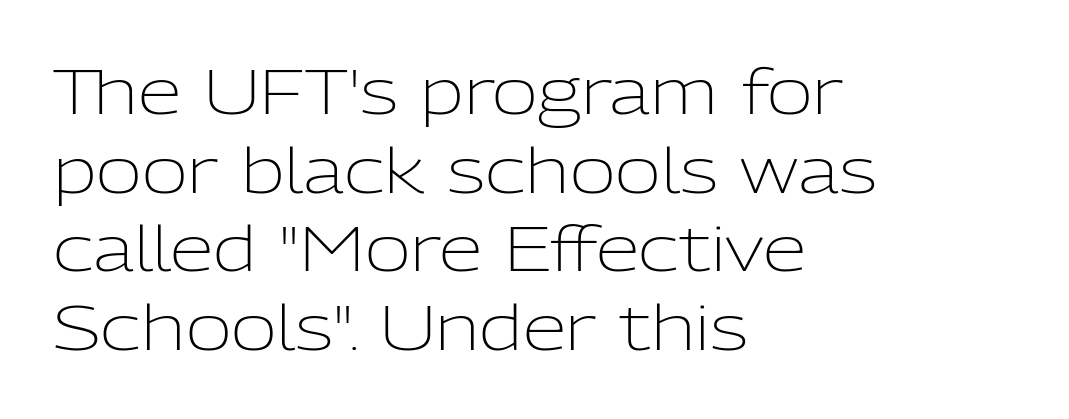
{"serif": "no", "italic": "no", "bold": "no", "weight": "light", "width": "normal", "stroke_contrast": "low", "x_height": "medium", "monospaced": "no", "underline": "no", "align": "left", "line_spacing": "normal", "line_spacing_ratio": 1.25, "letter_spacing": "normal", "letter_spacing_em": 0.0, "glyph_px": 63}
